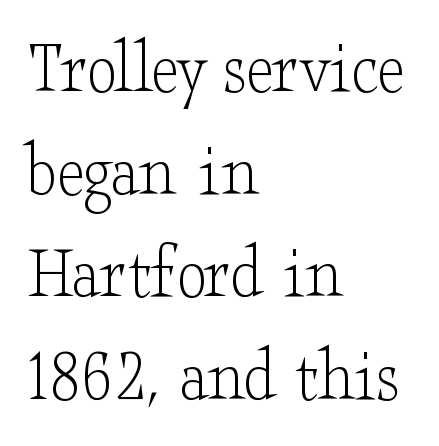
Q: Is the text bold? A: No.
Q: Is the text italic (slanted)? A: No, it is upright.
Q: Is the typeface a serif or a sans-serif typeface? A: Serif.
Q: Is the text underlined? A: No.
Q: How is the paragraph aligned? A: Left-aligned.
Q: Is the spacing between letters normal or unusually wide? A: Normal.
Q: Is the spacing between lines tight, normal or loose? A: Normal.
Q: Width (condensed, normal, or wide)? A: Wide.
Q: Stroke contrast? A: Low.
Q: x-height? A: Small.
Q: Monospaced? A: No.
